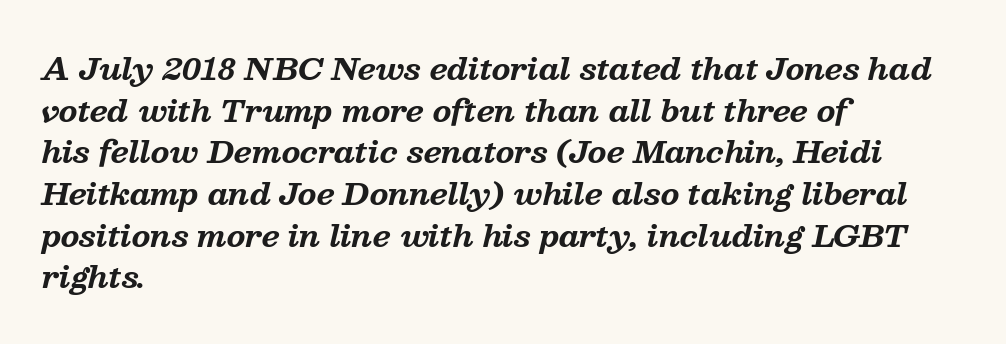
The paragraph shown leans on its left margin. Emphasis by weight is at full strength: bold. The leading is moderate, giving the passage an even texture. Letterform terminals end in serifs throughout the passage. Glance below the letters and you will spot only blank space.
